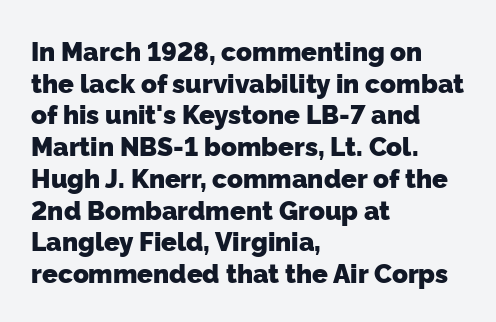
Q: Is the text bold? A: Yes.
Q: Is the text underlined? A: No.
Q: How is the paragraph aligned? A: Left-aligned.
Q: Is the spacing between letters normal or unusually wide? A: Normal.
